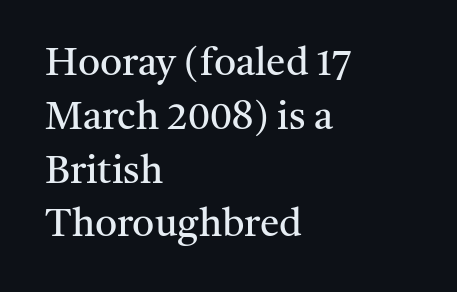
{"serif": "yes", "italic": "no", "bold": "no", "weight": "regular", "width": "normal", "stroke_contrast": "medium", "x_height": "medium", "monospaced": "no", "underline": "no", "align": "left", "line_spacing": "normal", "line_spacing_ratio": 1.38, "letter_spacing": "normal", "letter_spacing_em": 0.0, "glyph_px": 39}
